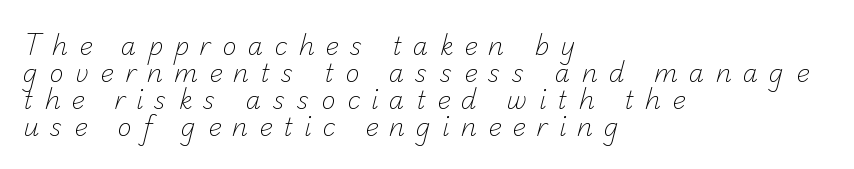
Q: Is the text bold? A: No.
Q: Is the text underlined? A: No.
Q: How is the paragraph aligned? A: Left-aligned.
Q: Is the spacing between letters normal or unusually wide? A: Unusually wide.
Q: Is the spacing between lines tight, normal or loose? A: Tight.
